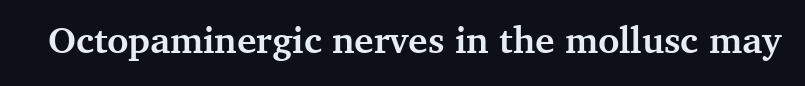
The image shows 37 px semibold serif type, upright; set normal letter spacing, not underlined; medium stroke contrast and a medium x-height.
